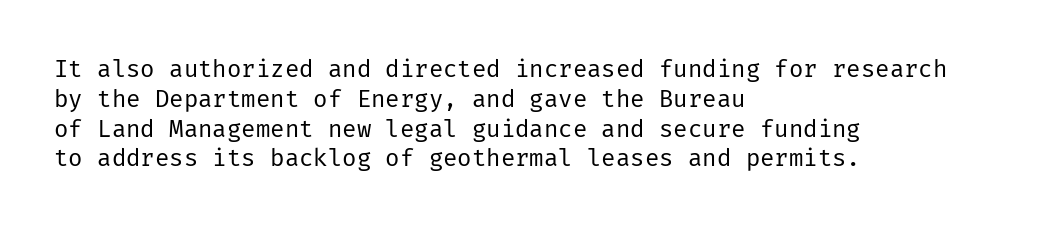
{"italic": "no", "bold": "no", "underline": "no", "align": "left", "line_spacing_ratio": 1.24, "letter_spacing": "normal", "letter_spacing_em": 0.0, "glyph_px": 24}
